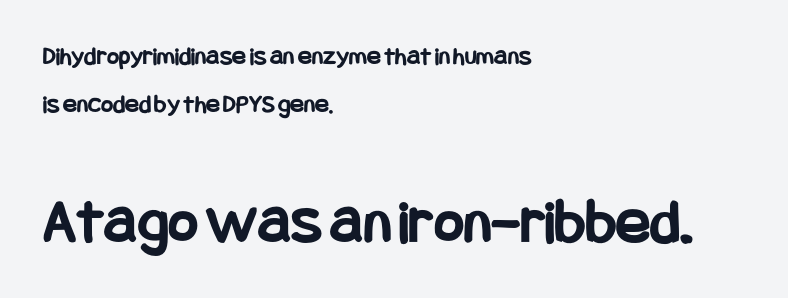
Q: Is the text bold? A: Yes.
Q: Is the text italic (slanted)? A: No, it is upright.
Q: Is the typeface a serif or a sans-serif typeface? A: Sans-serif.
Q: Is the text underlined? A: No.
Q: How is the paragraph aligned? A: Left-aligned.
Q: Is the spacing between letters normal or unusually wide? A: Normal.
Q: Which block of text is set in a larger size, the first (top) or the second (bottom)? A: The second (bottom) one.
Q: Width (condensed, normal, or wide)? A: Condensed.
Q: Stroke contrast? A: Low.
Q: x-height? A: Large.
